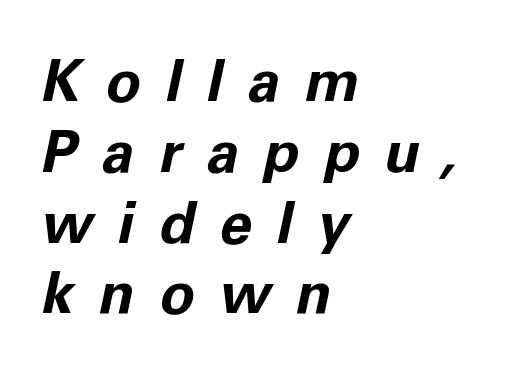
Is this a fixed-width face? No — the glyphs have proportional, varying widths. Descenders are the only things crossing below the line. Compared with a centered layout, this one pins lines to the left instead. The face used here has a pronounced slope to its letters. Thick stems and heavy bowls — unmistakably bold.
